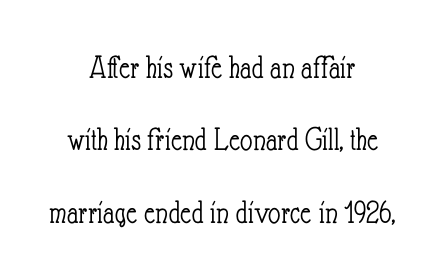
{"italic": "no", "bold": "no", "weight": "light", "width": "condensed", "stroke_contrast": "low", "x_height": "small", "monospaced": "no", "underline": "no", "align": "center", "line_spacing": "loose", "line_spacing_ratio": 2.13, "letter_spacing": "normal", "letter_spacing_em": 0.0, "glyph_px": 34}
